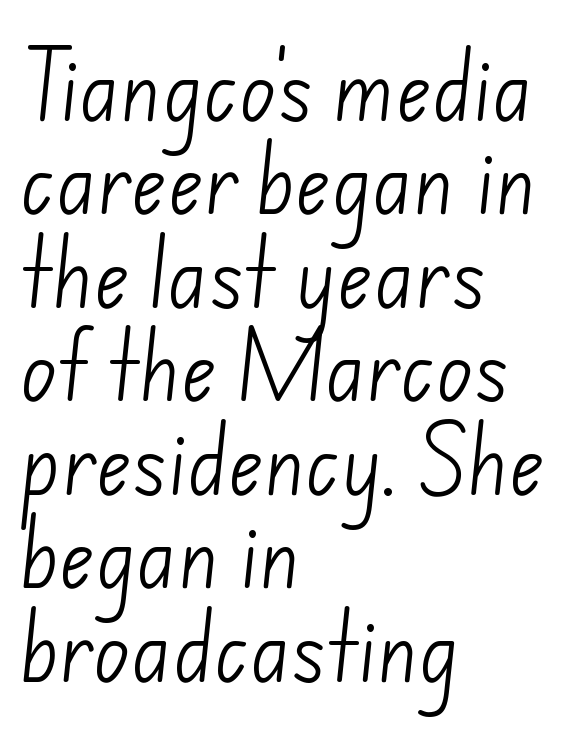
Q: Is the text bold? A: No.
Q: Is the typeface a serif or a sans-serif typeface? A: Sans-serif.
Q: Is the text underlined? A: No.
Q: How is the paragraph aligned? A: Left-aligned.
Q: Is the spacing between letters normal or unusually wide? A: Normal.
Q: Width (condensed, normal, or wide)? A: Normal.
Q: Stroke contrast? A: Low.
Q: x-height? A: Small.
Q: Monospaced? A: No.
